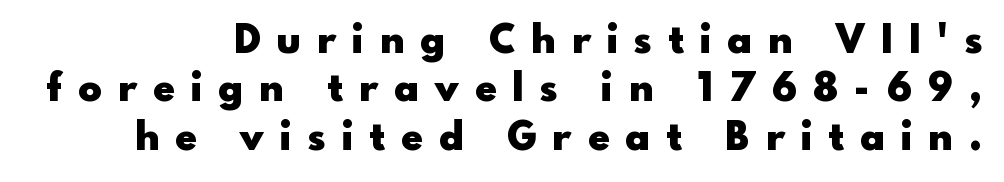
{"serif": "no", "italic": "no", "bold": "yes", "weight": "heavy", "width": "normal", "x_height": "small", "monospaced": "no", "underline": "no", "line_spacing_ratio": 1.24, "letter_spacing": "wide", "letter_spacing_em": 0.43, "glyph_px": 39}
